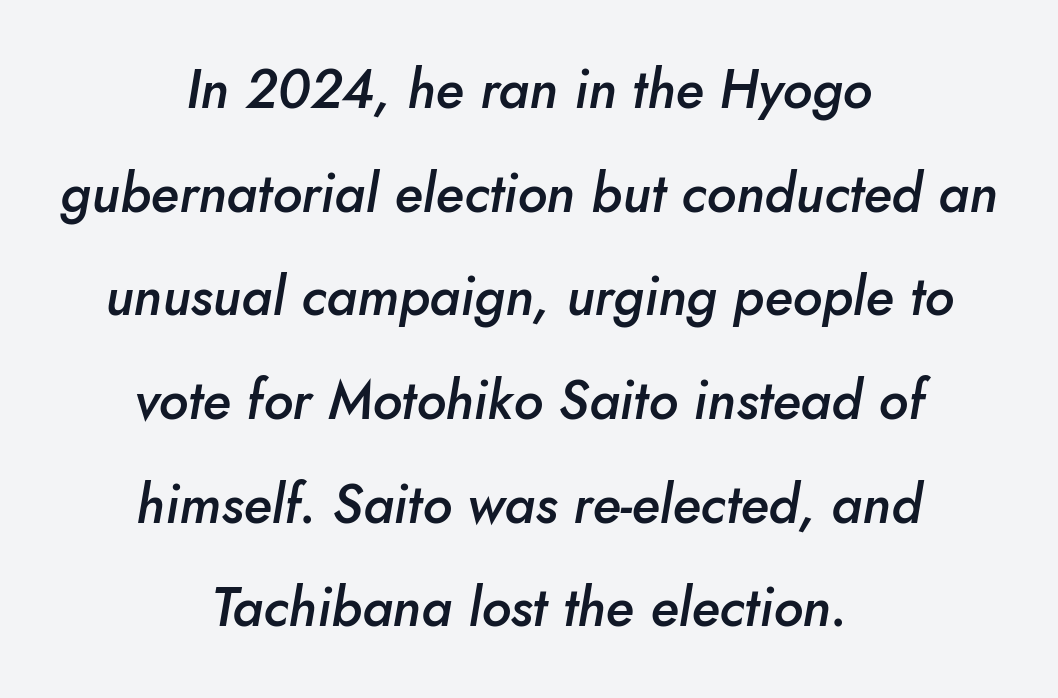
The image shows 54 px semibold type, italic (leaning right); set centered, loose line spacing (1.92x), normal letter spacing, not underlined; low stroke contrast and a small x-height.
